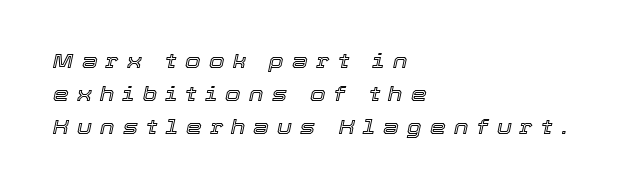
The paragraph has a hard left edge and a soft right edge. What stands out about the letter spacing? Its width — letters are far apart. Posture: slanted. Bare-footed words on every line. Leading: standard.
